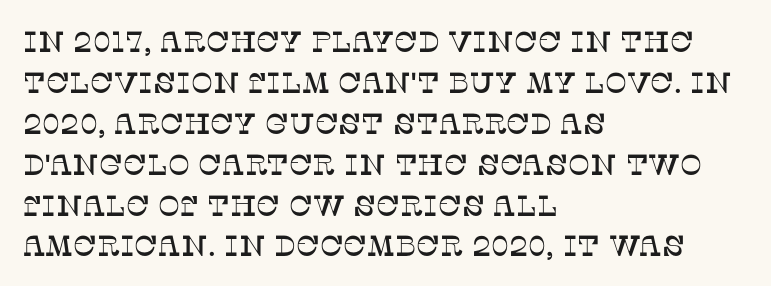
{"serif": "yes", "italic": "no", "width": "normal", "stroke_contrast": "low", "x_height": "large", "monospaced": "no", "underline": "no", "align": "left", "line_spacing": "normal", "line_spacing_ratio": 1.41, "letter_spacing": "normal", "letter_spacing_em": 0.0, "glyph_px": 29}
